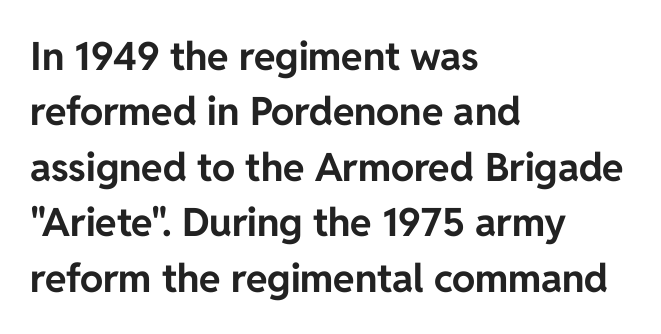
The image shows 39 px bold sans-serif type, upright; set left-aligned, normal line spacing (1.42x), normal letter spacing, not underlined; low stroke contrast and a medium x-height.
